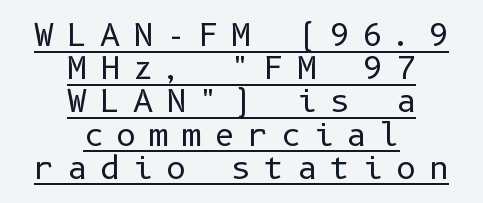
{"serif": "no", "italic": "no", "bold": "no", "weight": "regular", "width": "normal", "stroke_contrast": "low", "x_height": "medium", "underline": "yes", "align": "center", "line_spacing": "tight", "line_spacing_ratio": 1.07, "letter_spacing": "wide", "letter_spacing_em": 0.41, "glyph_px": 31}
